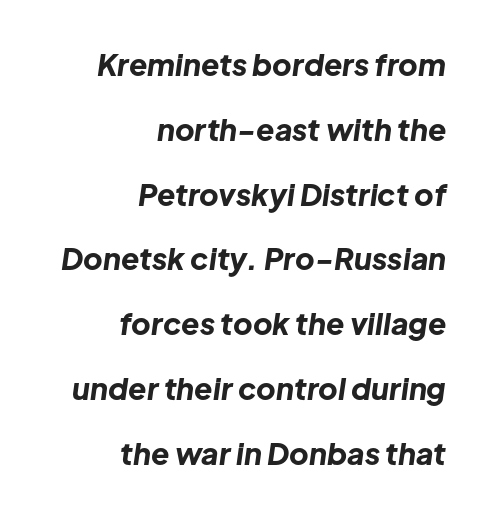
The image shows 30 px bold type, italic (leaning right); set right-aligned, loose line spacing (2.16x), normal letter spacing, not underlined; low stroke contrast and a medium x-height.
